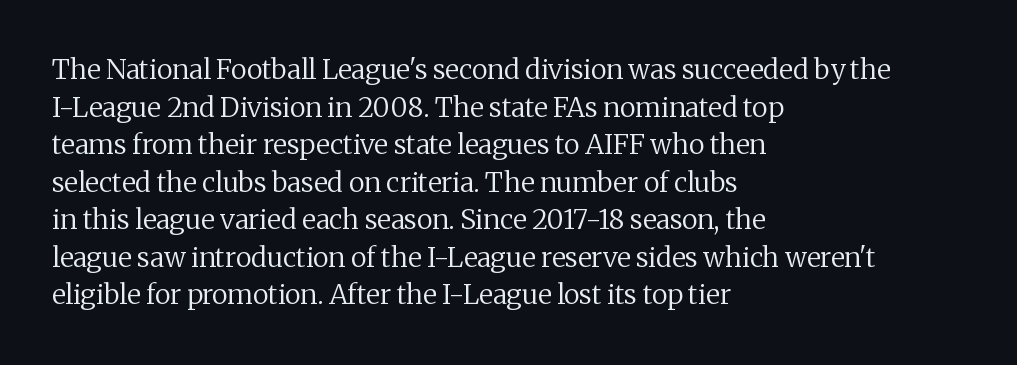
{"italic": "no", "bold": "no", "underline": "no", "align": "left", "line_spacing": "normal", "line_spacing_ratio": 1.39, "letter_spacing": "normal", "letter_spacing_em": 0.0, "glyph_px": 27}
